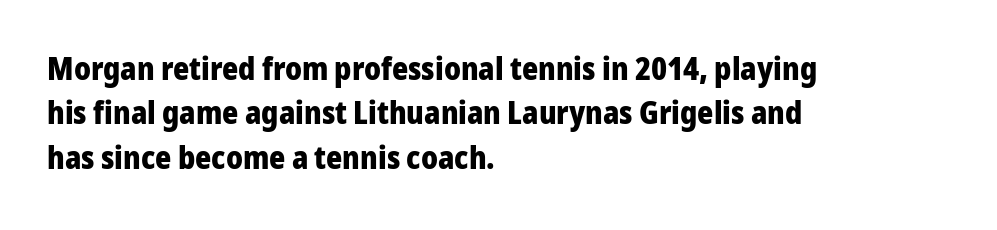
Q: Is the text bold? A: Yes.
Q: Is the text italic (slanted)? A: No, it is upright.
Q: Is the typeface a serif or a sans-serif typeface? A: Sans-serif.
Q: Is the text underlined? A: No.
Q: How is the paragraph aligned? A: Left-aligned.
Q: Is the spacing between letters normal or unusually wide? A: Normal.
Q: Is the spacing between lines tight, normal or loose? A: Normal.
Q: Width (condensed, normal, or wide)? A: Normal.
Q: Stroke contrast? A: Low.
Q: x-height? A: Medium.
Q: Monospaced? A: No.
